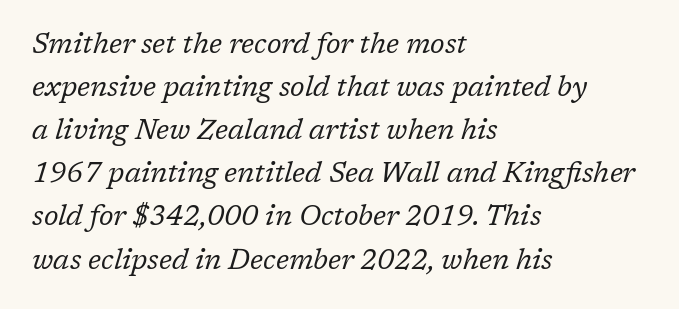
{"serif": "yes", "italic": "yes", "lean": "right", "slant_degrees": 17, "bold": "no", "weight": "regular", "width": "normal", "stroke_contrast": "low", "x_height": "medium", "monospaced": "no", "underline": "no", "align": "left", "line_spacing": "normal", "line_spacing_ratio": 1.54, "letter_spacing": "normal", "letter_spacing_em": 0.0, "glyph_px": 28}
